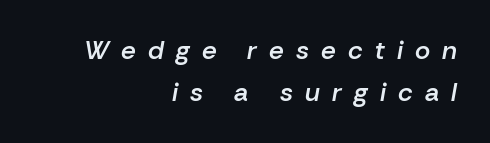
{"italic": "yes", "lean": "right", "slant_degrees": 10, "bold": "semi", "underline": "no", "align": "right", "line_spacing": "normal", "line_spacing_ratio": 1.6, "letter_spacing": "wide", "letter_spacing_em": 0.47, "glyph_px": 26}
